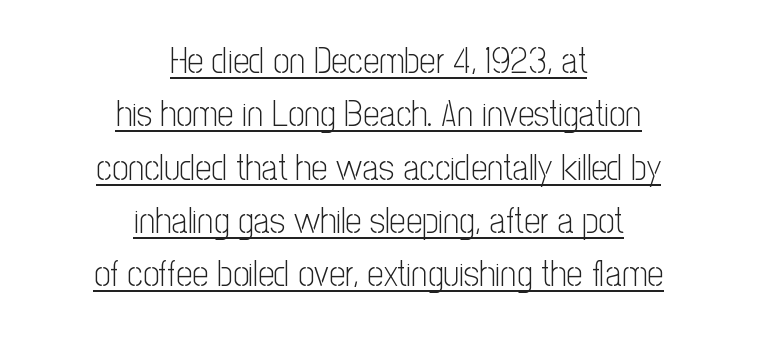
Every row of glyphs is offset so its center matches the block's center. These characters rest on top of a visible drawn line. The designer went with a sans here, leaving each stem footless. The typesetting does not lean heavy: it is not bold. Do the letters lean? They stand straight. Nobody touched the tracking dial on this one.
